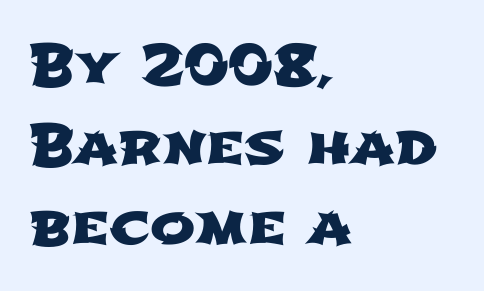
The image shows 54 px wide sans-serif type; set left-aligned, normal line spacing (1.48x), normal letter spacing, not underlined; low stroke contrast and a medium x-height.
